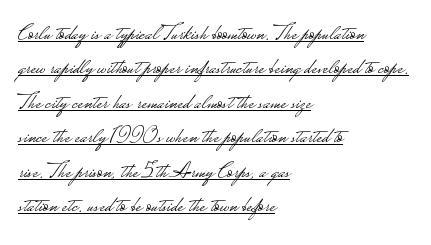
The image shows 23 px text type; set left-aligned, normal line spacing (1.5x), normal letter spacing, underlined.
